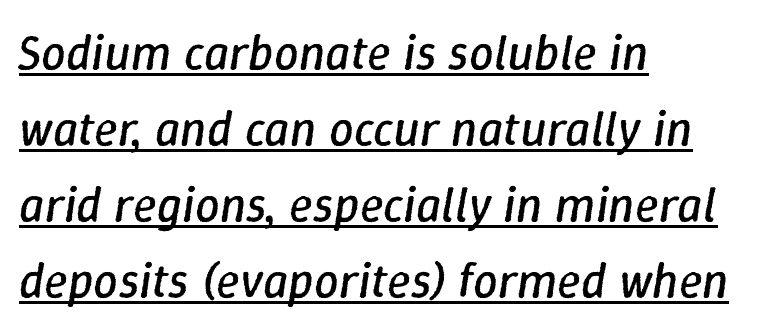
The image shows 49 px regular-weight type, italic (leaning right); set left-aligned, normal line spacing (1.55x), normal letter spacing, underlined; low stroke contrast and a medium x-height.
